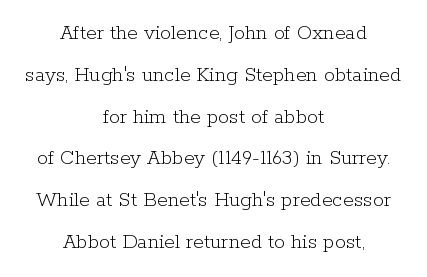
{"italic": "no", "bold": "no", "underline": "no", "align": "center", "line_spacing": "loose", "line_spacing_ratio": 1.9, "letter_spacing": "normal", "letter_spacing_em": 0.0, "glyph_px": 22}
